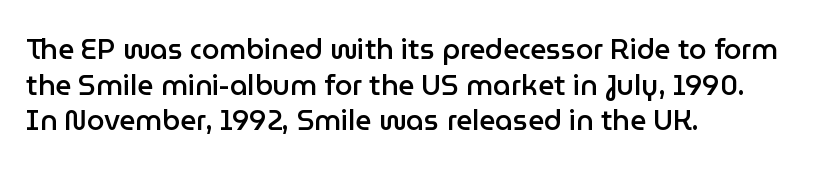
{"serif": "no", "italic": "no", "bold": "semi", "weight": "semibold", "width": "normal", "stroke_contrast": "low", "x_height": "medium", "monospaced": "no", "underline": "no", "align": "left", "line_spacing": "normal", "line_spacing_ratio": 1.27, "letter_spacing": "normal", "letter_spacing_em": 0.0, "glyph_px": 28}
